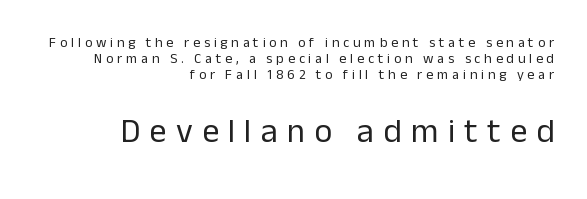
{"serif": "no", "italic": "no", "bold": "no", "weight": "regular", "width": "normal", "stroke_contrast": "low", "x_height": "medium", "monospaced": "no", "underline": "no", "align": "right", "line_spacing": "tight", "line_spacing_ratio": 1.13, "letter_spacing": "wide", "letter_spacing_em": 0.27, "larger_block": "second", "size_ratio": 2.43, "glyph_px": 34}
